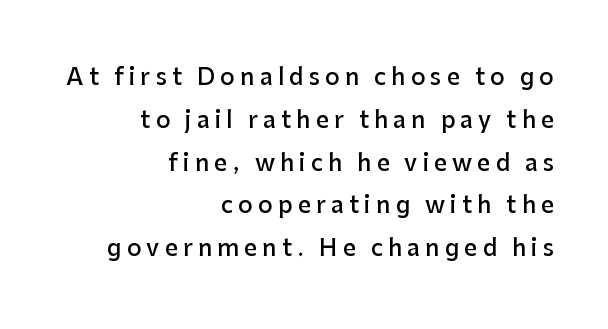
Q: Is the text bold? A: Semi-bold.
Q: Is the text italic (slanted)? A: No, it is upright.
Q: Is the text underlined? A: No.
Q: How is the paragraph aligned? A: Right-aligned.
Q: Is the spacing between letters normal or unusually wide? A: Unusually wide.
